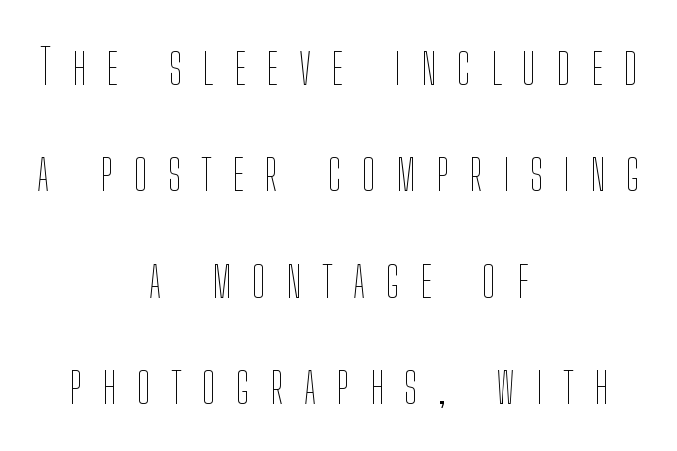
{"italic": "no", "bold": "no", "weight": "thin", "width": "condensed", "stroke_contrast": "low", "x_height": "medium", "monospaced": "no", "underline": "no", "align": "center", "line_spacing": "loose", "line_spacing_ratio": 2.17, "letter_spacing": "wide", "letter_spacing_em": 0.42, "glyph_px": 49}
